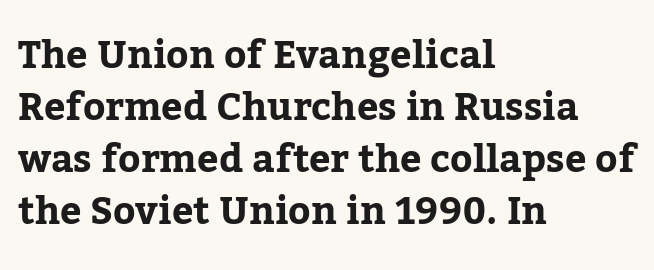
The image shows 38 px bold serif type, upright; set left-aligned, normal line spacing (1.37x), normal letter spacing, not underlined; low stroke contrast and a medium x-height.
